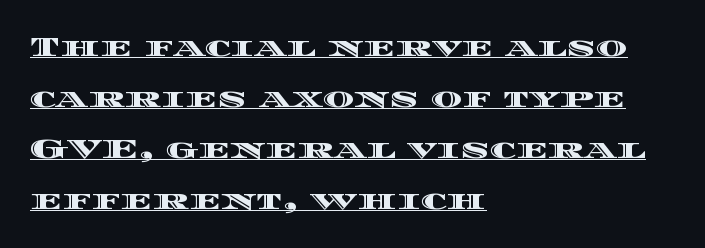
Q: Is the text italic (slanted)? A: No, it is upright.
Q: Is the text underlined? A: Yes.
Q: How is the paragraph aligned? A: Left-aligned.
Q: Is the spacing between letters normal or unusually wide? A: Normal.
